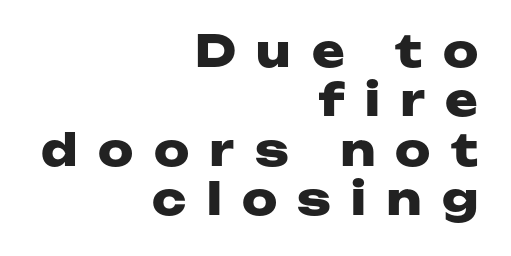
The image shows 44 px heavy, wide sans-serif type, upright; set right-aligned, tight line spacing (1.12x), unusually wide letter spacing (+0.46 em), not underlined; low stroke contrast and a medium x-height.
